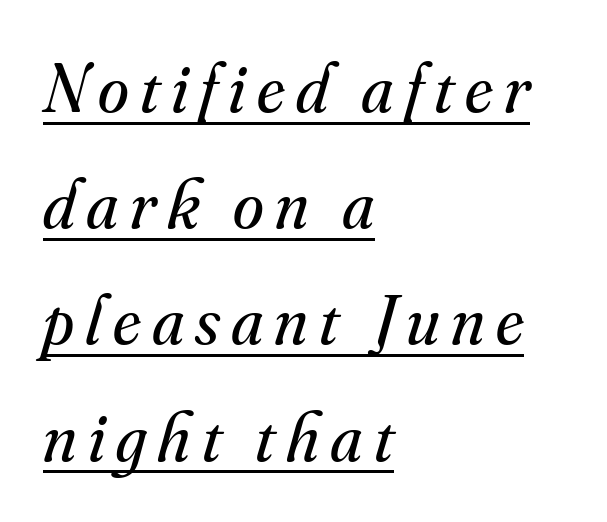
Q: Is the text bold? A: No.
Q: Is the text italic (slanted)? A: Yes, it leans right by about 16 degrees.
Q: Is the typeface a serif or a sans-serif typeface? A: Serif.
Q: Is the text underlined? A: Yes.
Q: How is the paragraph aligned? A: Left-aligned.
Q: Is the spacing between lines tight, normal or loose? A: Normal.
Q: Width (condensed, normal, or wide)? A: Normal.
Q: Stroke contrast? A: Medium.
Q: x-height? A: Small.
Q: Monospaced? A: No.
